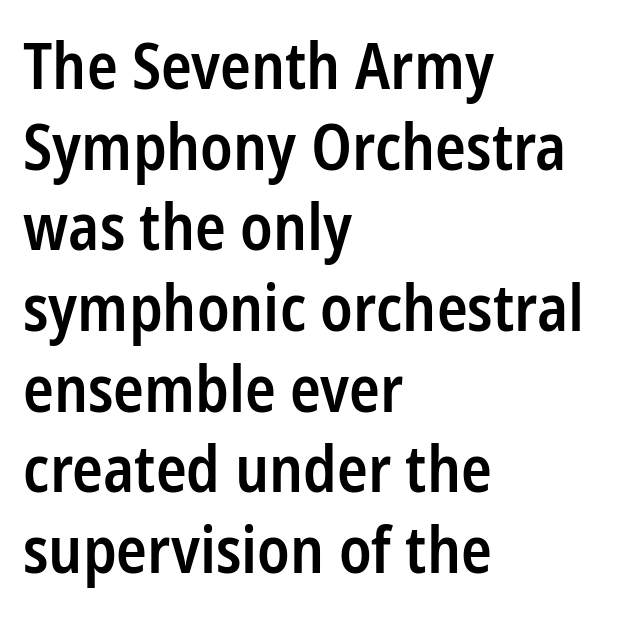
The lines are quadded left. What's the leading like? Ordinary, nothing unusual. A fair bit of extra ink — the face is semibold, not bold. Check the space under the baseline: it is left empty. In terms of letterspacing, this is plain default setting. The type family on display is of the sans-serif kind.
